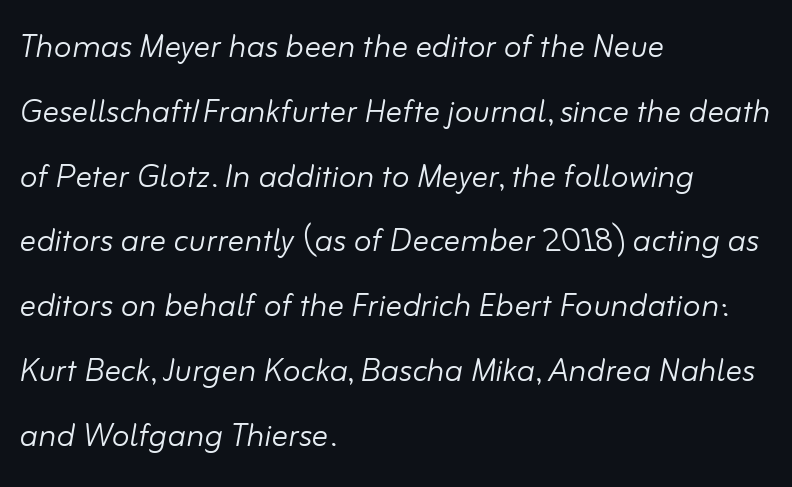
The compositor pushed each line to the left boundary. The letters advance in unequal steps, a hallmark of proportional type. Interline gaps are of average width in this sample. Every character sits at an angle, as italics do. The passage shown has conventional tracking throughout.
